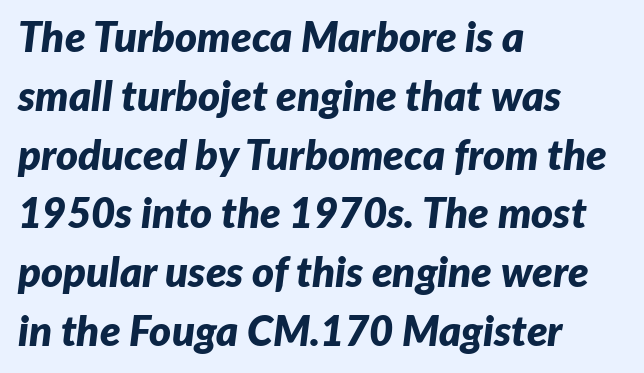
The face used here is proportionally spaced, like ordinary book or web type. The letterforms sit shoulder to shoulder at normal distance. A full-strength bold gives these letters their thick strokes. The foot of each line stays bare and open. Left-aligned paragraph, ragged on the right.
